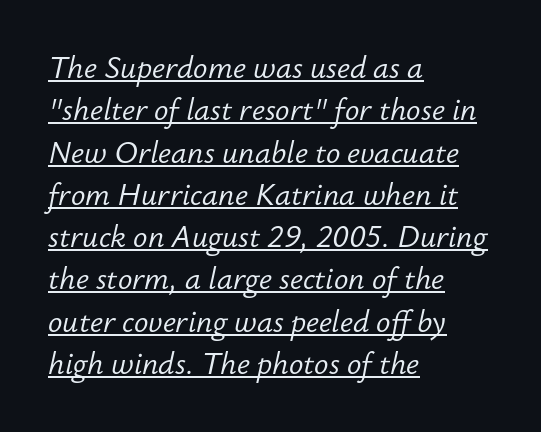
Q: Is the text bold? A: No.
Q: Is the text italic (slanted)? A: Yes, it leans right by about 12 degrees.
Q: Is the text underlined? A: Yes.
Q: How is the paragraph aligned? A: Left-aligned.
Q: Is the spacing between letters normal or unusually wide? A: Normal.
Q: Is the spacing between lines tight, normal or loose? A: Normal.
Q: Width (condensed, normal, or wide)? A: Normal.
Q: Stroke contrast? A: Low.
Q: x-height? A: Small.
Q: Monospaced? A: No.
